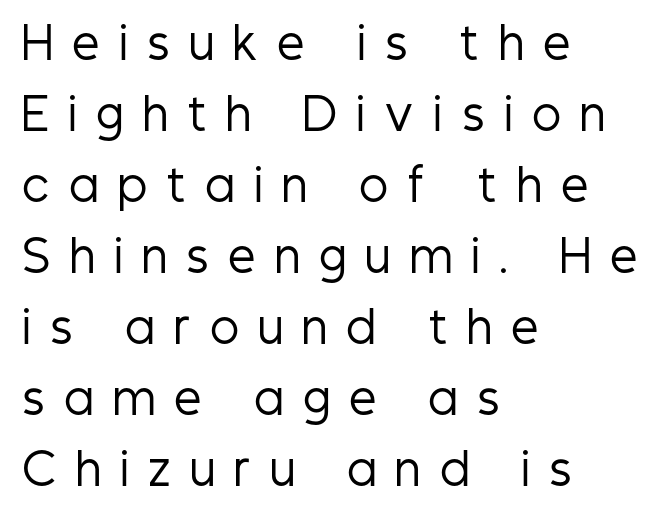
Q: Is the text bold? A: No.
Q: Is the text italic (slanted)? A: No, it is upright.
Q: Is the typeface a serif or a sans-serif typeface? A: Sans-serif.
Q: Is the text underlined? A: No.
Q: How is the paragraph aligned? A: Left-aligned.
Q: Is the spacing between letters normal or unusually wide? A: Unusually wide.
Q: Is the spacing between lines tight, normal or loose? A: Normal.
Q: Width (condensed, normal, or wide)? A: Condensed.
Q: Stroke contrast? A: Low.
Q: x-height? A: Medium.
Q: Monospaced? A: No.
